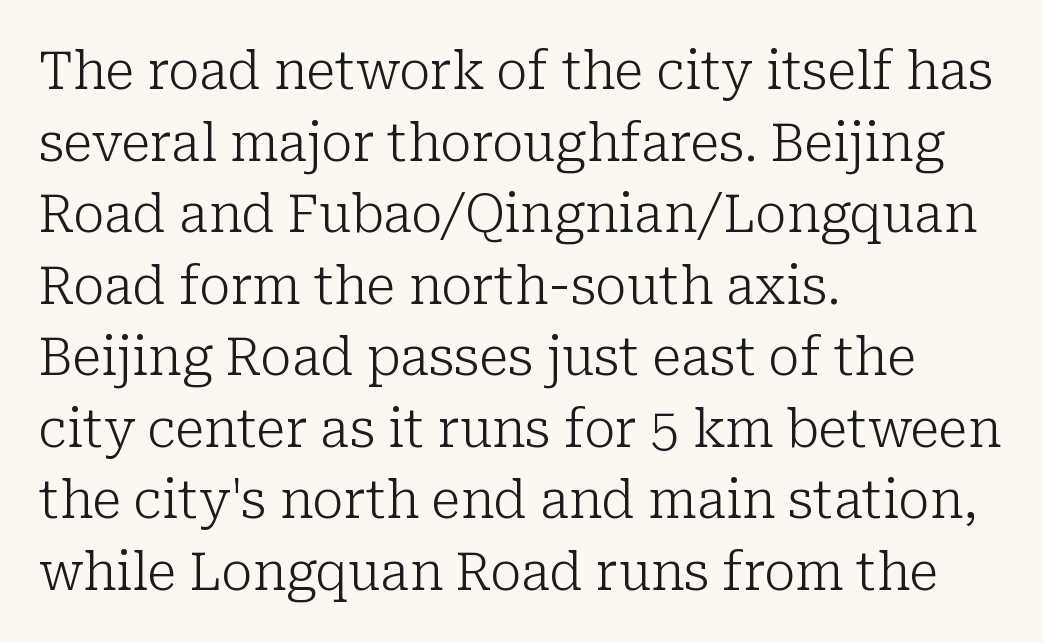
The face used here is rendered with its standard letterfit. The face used here is proportionally spaced, like ordinary book or web type. Letters rest on an invisible, unmarked baseline. This block has exactly the height ordinary leading produces.
